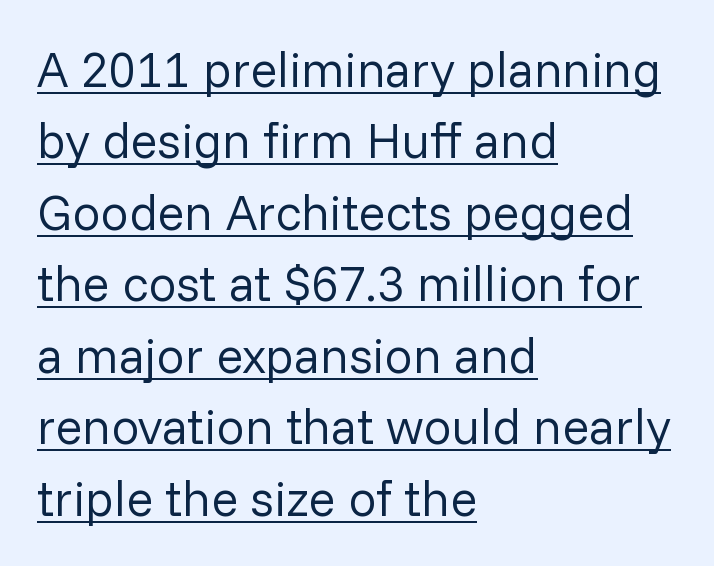
No extra tracking has been applied to these lines. Nope, no serifs anywhere on these letters. This sample is left-justified, so line endings fall wherever the words run out. No letter is thick-stroked: the sample isn't bold. Each letter keeps its own natural width here, so spacing adapts to shape.
